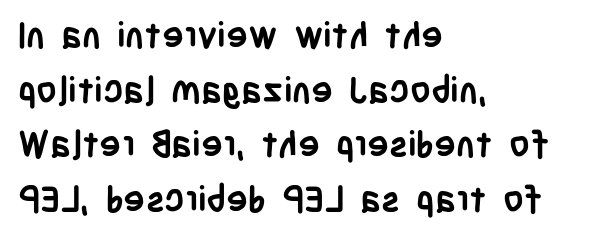
Q: Is the text bold? A: Yes.
Q: Is the text italic (slanted)? A: No, it is upright.
Q: Is the typeface a serif or a sans-serif typeface? A: Sans-serif.
Q: Is the text underlined? A: No.
Q: How is the paragraph aligned? A: Left-aligned.
Q: Is the spacing between letters normal or unusually wide? A: Normal.
Q: Is the spacing between lines tight, normal or loose? A: Normal.
Q: Width (condensed, normal, or wide)? A: Condensed.
Q: Stroke contrast? A: Low.
Q: x-height? A: Large.
Q: Monospaced? A: No.
